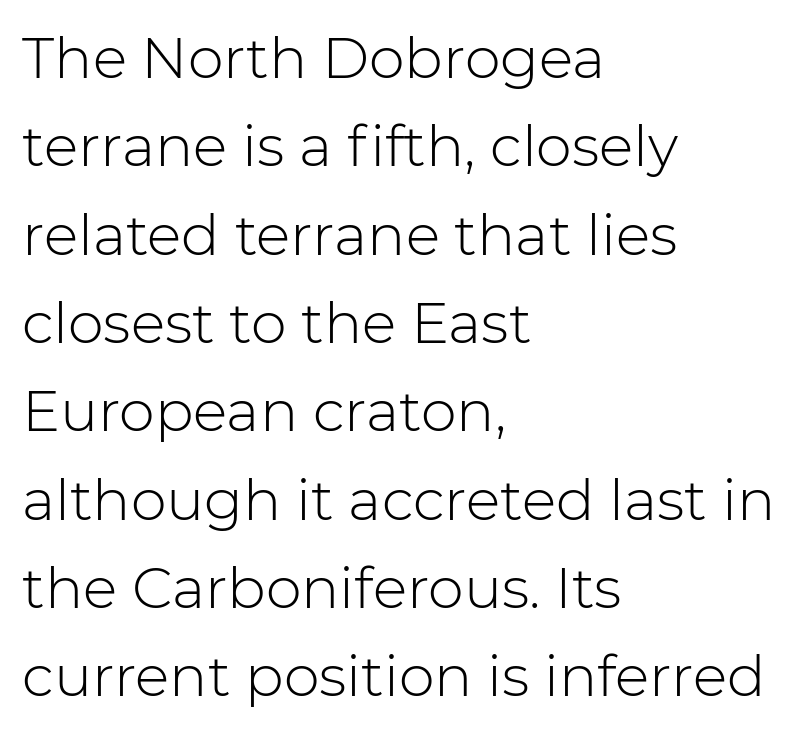
Q: Is the text bold? A: No.
Q: Is the text italic (slanted)? A: No, it is upright.
Q: Is the typeface a serif or a sans-serif typeface? A: Sans-serif.
Q: Is the text underlined? A: No.
Q: How is the paragraph aligned? A: Left-aligned.
Q: Is the spacing between letters normal or unusually wide? A: Normal.
Q: Is the spacing between lines tight, normal or loose? A: Normal.
Q: Width (condensed, normal, or wide)? A: Normal.
Q: Stroke contrast? A: Low.
Q: x-height? A: Medium.
Q: Monospaced? A: No.
